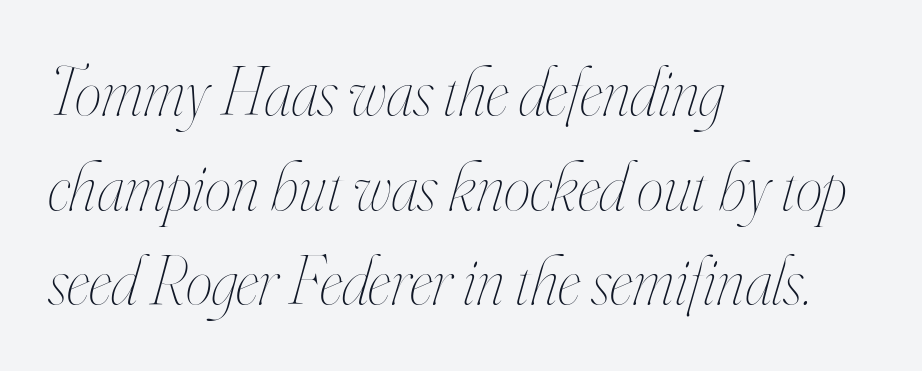
Q: Is the text bold? A: No.
Q: Is the text italic (slanted)? A: Yes, it leans right by about 16 degrees.
Q: Is the text underlined? A: No.
Q: How is the paragraph aligned? A: Left-aligned.
Q: Is the spacing between letters normal or unusually wide? A: Normal.
Q: Is the spacing between lines tight, normal or loose? A: Normal.
Q: Width (condensed, normal, or wide)? A: Condensed.
Q: Stroke contrast? A: High.
Q: x-height? A: Small.
Q: Monospaced? A: No.
